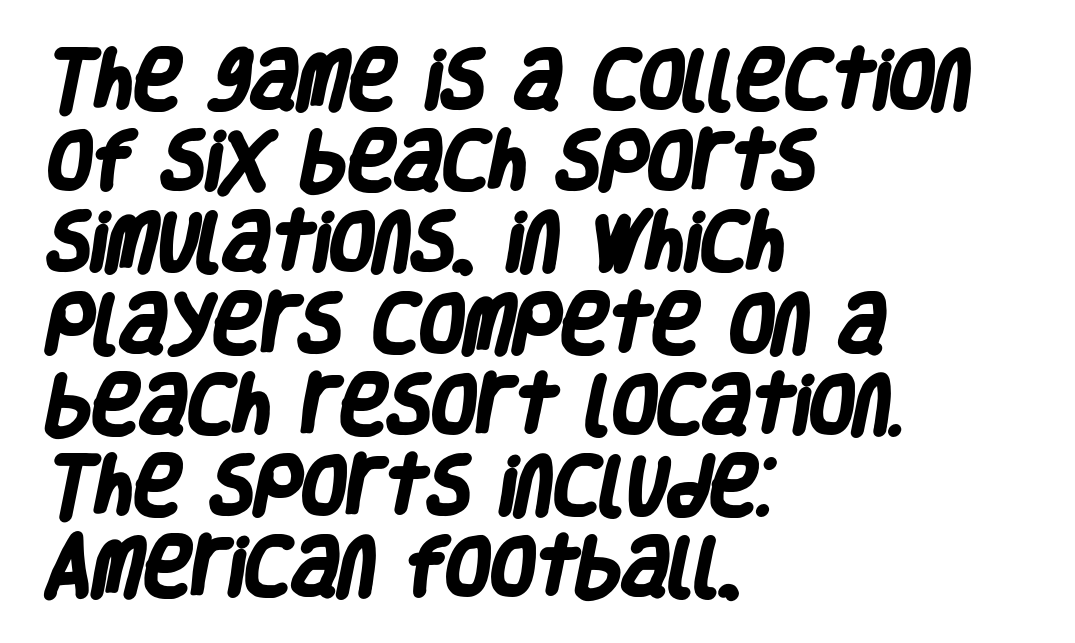
Q: Is the text bold? A: Yes.
Q: Is the typeface a serif or a sans-serif typeface? A: Sans-serif.
Q: Is the text underlined? A: No.
Q: How is the paragraph aligned? A: Left-aligned.
Q: Is the spacing between letters normal or unusually wide? A: Normal.
Q: Is the spacing between lines tight, normal or loose? A: Normal.
Q: Width (condensed, normal, or wide)? A: Condensed.
Q: Stroke contrast? A: Low.
Q: x-height? A: Large.
Q: Monospaced? A: No.
